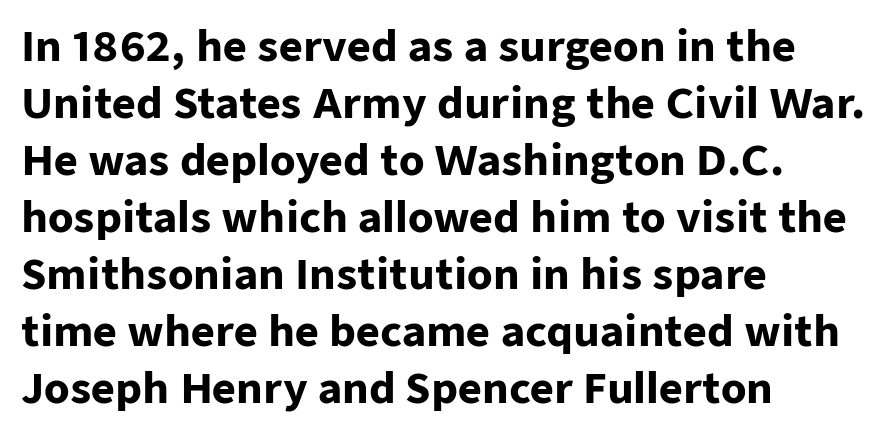
The image shows 41 px heavy sans-serif type, upright; set left-aligned, normal line spacing (1.39x), normal letter spacing, not underlined; low stroke contrast and a medium x-height.
